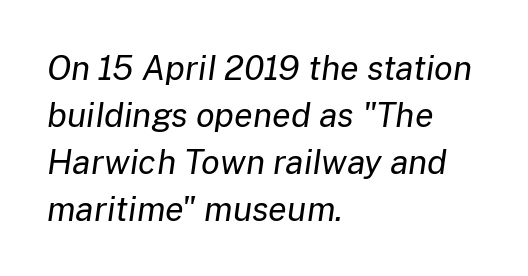
Q: Is the text bold? A: No.
Q: Is the text italic (slanted)? A: Yes, it leans right by about 8 degrees.
Q: Is the text underlined? A: No.
Q: How is the paragraph aligned? A: Left-aligned.
Q: Is the spacing between letters normal or unusually wide? A: Normal.
Q: Is the spacing between lines tight, normal or loose? A: Normal.
Q: Width (condensed, normal, or wide)? A: Normal.
Q: Stroke contrast? A: Low.
Q: x-height? A: Medium.
Q: Monospaced? A: No.
